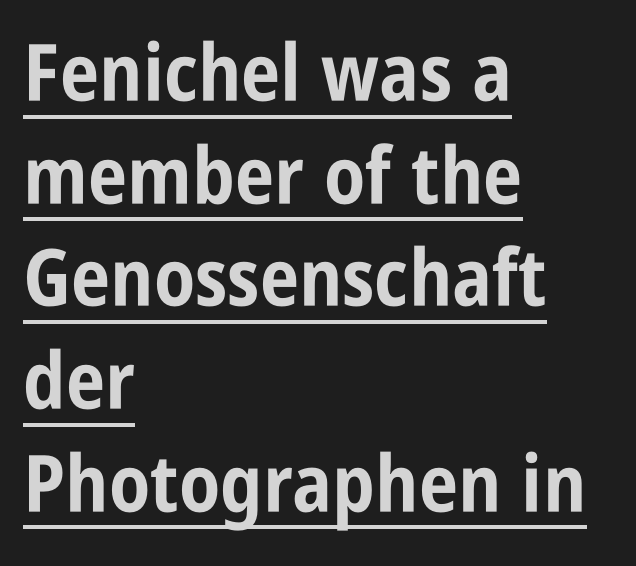
The image shows 79 px bold, condensed sans-serif type, upright; set left-aligned, normal line spacing (1.3x), normal letter spacing, underlined; low stroke contrast and a large x-height.
